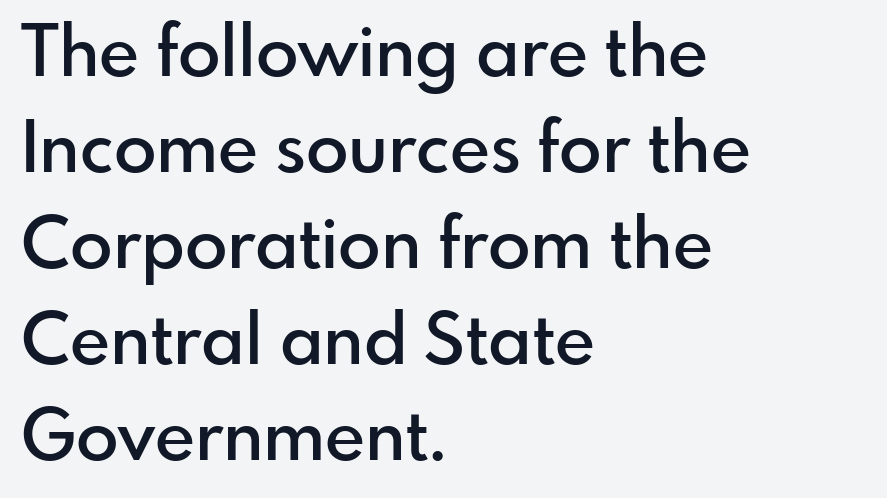
Q: Is the text bold? A: Semi-bold.
Q: Is the text italic (slanted)? A: No, it is upright.
Q: Is the typeface a serif or a sans-serif typeface? A: Sans-serif.
Q: Is the text underlined? A: No.
Q: How is the paragraph aligned? A: Left-aligned.
Q: Is the spacing between letters normal or unusually wide? A: Normal.
Q: Is the spacing between lines tight, normal or loose? A: Normal.
Q: Width (condensed, normal, or wide)? A: Normal.
Q: Stroke contrast? A: Low.
Q: x-height? A: Small.
Q: Monospaced? A: No.
